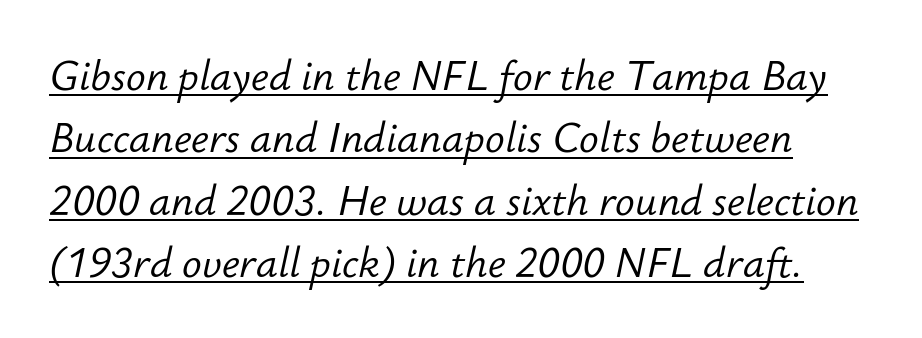
Q: Is the text bold? A: No.
Q: Is the text italic (slanted)? A: Yes, it leans right by about 12 degrees.
Q: Is the text underlined? A: Yes.
Q: Is the spacing between letters normal or unusually wide? A: Normal.
Q: Is the spacing between lines tight, normal or loose? A: Normal.
Q: Width (condensed, normal, or wide)? A: Normal.
Q: Stroke contrast? A: Low.
Q: x-height? A: Small.
Q: Monospaced? A: No.
